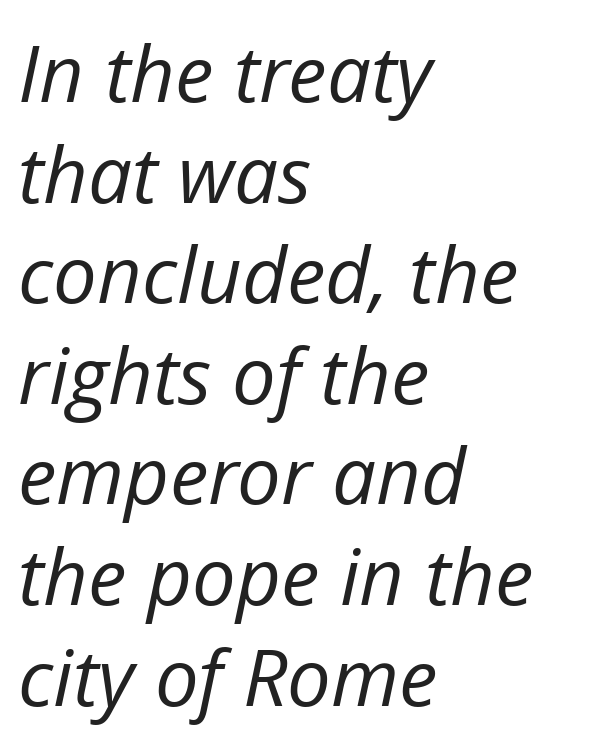
Compared with a centered layout, this one pins lines to the left instead. Leading matches the norm, producing a regular column. Looks like regular typesetting: each glyph gets only the width it needs. Inter-character spacing is left at the font's built-in metrics.
